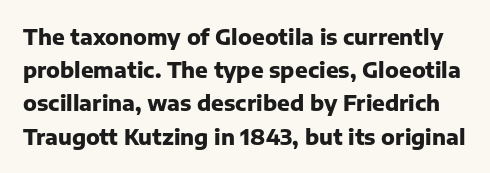
{"italic": "no", "bold": "yes", "underline": "no", "line_spacing": "normal", "line_spacing_ratio": 1.58, "letter_spacing": "normal", "letter_spacing_em": 0.0, "glyph_px": 21}
